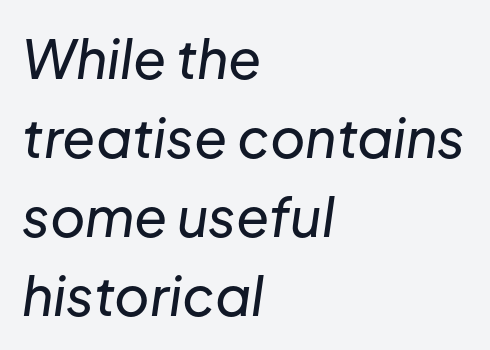
Here the designer chose a conventional face with non-uniform glyph widths. Would a proofreader flag this as italicized? Yes. Notice how descenders clear the ascenders below comfortably — that's standard leading. Anything drawn beneath the words? Only blank space. Horizontally, the lines are justified to the leading edge only. Caption: standard tracking, unaltered.
